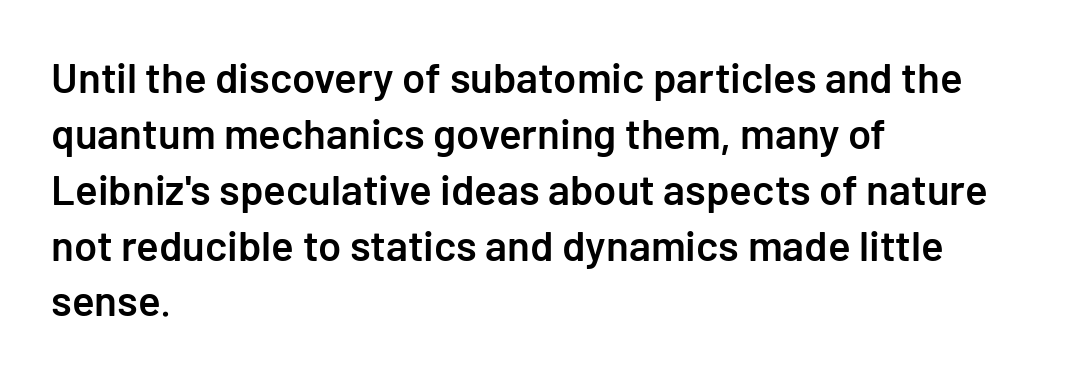
The image shows 42 px semibold sans-serif type, upright; set left-aligned, normal line spacing (1.33x), normal letter spacing, not underlined; low stroke contrast and a medium x-height.
